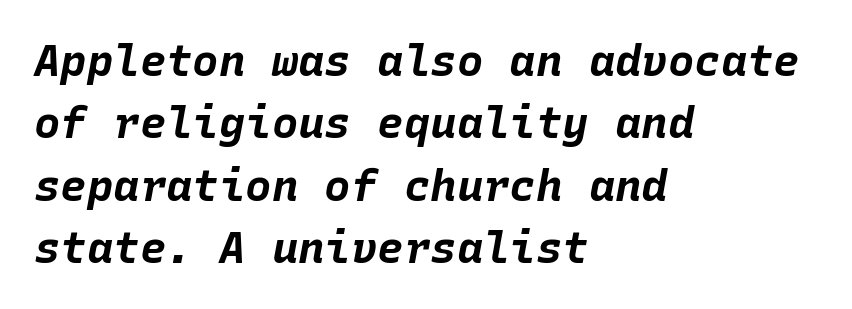
These lines are rendered in a fixed-pitch font. No extra tracking has been applied to these lines. Notice how the stems are inclined rather than vertical — that's the hallmark of italics. The baseline area is clear.
